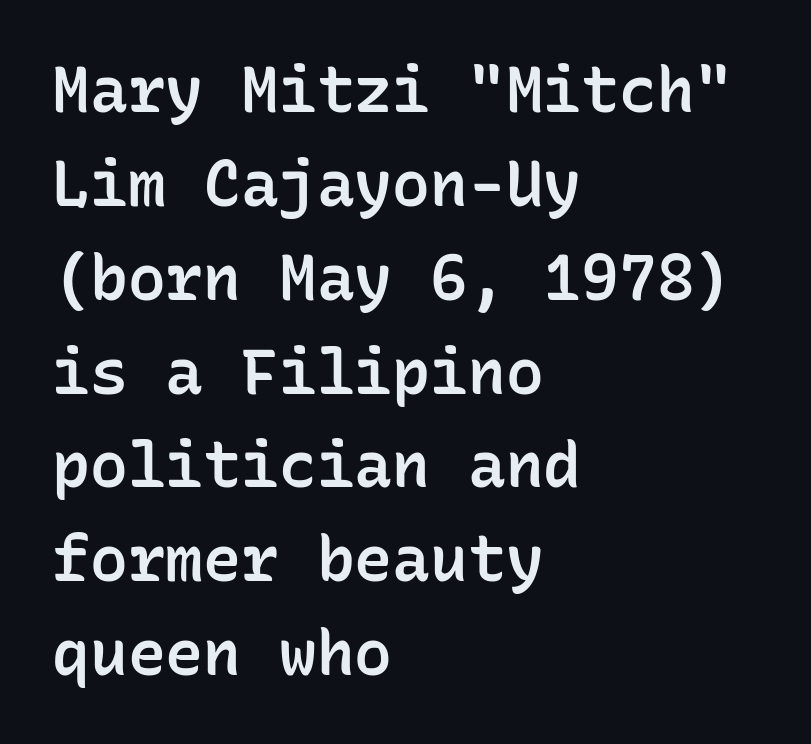
Q: Is the text bold? A: Semi-bold.
Q: Is the text italic (slanted)? A: No, it is upright.
Q: Is the typeface a serif or a sans-serif typeface? A: Sans-serif.
Q: Is the text underlined? A: No.
Q: How is the paragraph aligned? A: Left-aligned.
Q: Is the spacing between letters normal or unusually wide? A: Normal.
Q: Is the spacing between lines tight, normal or loose? A: Normal.
Q: Width (condensed, normal, or wide)? A: Normal.
Q: Stroke contrast? A: Low.
Q: x-height? A: Medium.
Q: Monospaced? A: Yes.
